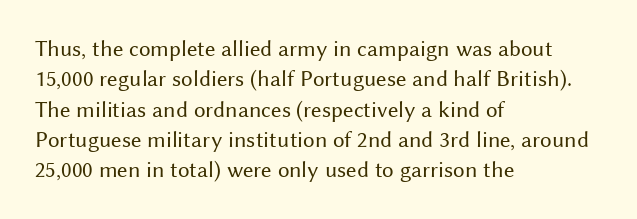
The image shows 23 px text type, upright; set left-aligned, normal line spacing (1.32x), normal letter spacing, not underlined.
